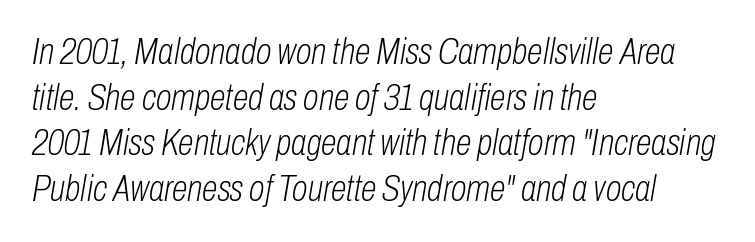
Q: Is the text bold? A: No.
Q: Is the text italic (slanted)? A: Yes, it leans right by about 10 degrees.
Q: Is the text underlined? A: No.
Q: How is the paragraph aligned? A: Left-aligned.
Q: Is the spacing between letters normal or unusually wide? A: Normal.
Q: Is the spacing between lines tight, normal or loose? A: Normal.
Q: Width (condensed, normal, or wide)? A: Condensed.
Q: Stroke contrast? A: Low.
Q: x-height? A: Medium.
Q: Monospaced? A: No.
